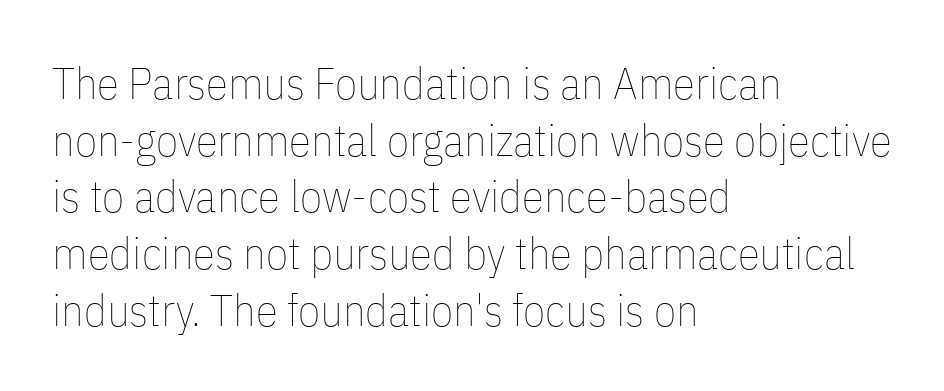
Each new line begins a customary step beneath the previous one. Is the stroke heavy? The answer is a plain regular-or-lighter. Students, note that the glyphs here touch the page at normal intervals. Where is the straight margin? On the left. When letters stand straight like this, we call the style roman or upright. You could not count columns in this text — the font is proportionally spaced.
